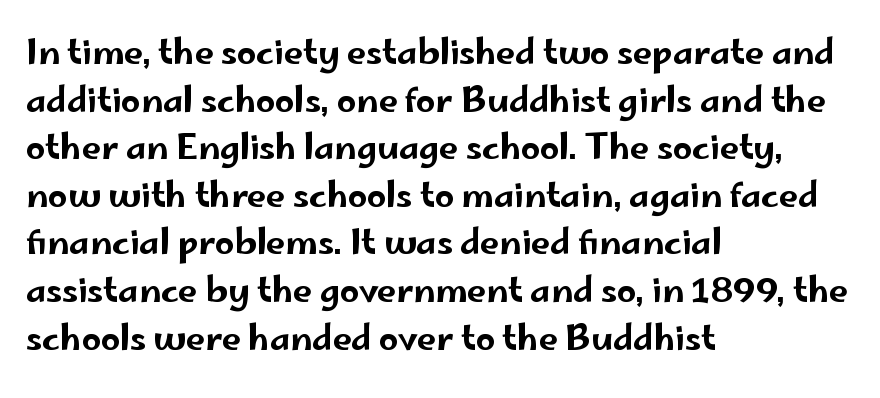
The foot of each line stays bare and open. This sample has the flowing, uneven cadence of proportional lettering. These lines stack with their left ends in a neat column. This is roman type, the default non-slanted kind.
